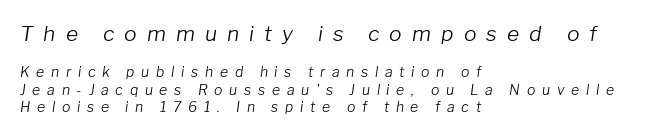
Every row of glyphs begins at an identical x-position on the left. Anything drawn beneath the words? Only blank space. Short note: letters widely spaced. This is oblique type, the kind used for emphasis or titles. The rendering shrinks the type as you move from the upper chunk to the lower.
